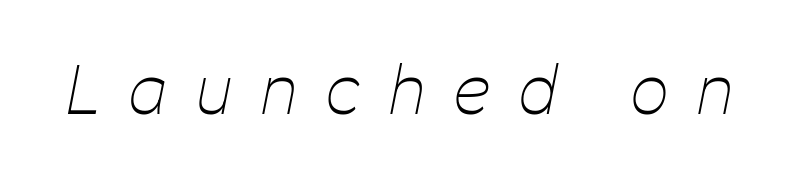
{"italic": "yes", "lean": "right", "slant_degrees": 11, "bold": "no", "weight": "thin", "width": "condensed", "stroke_contrast": "low", "x_height": "medium", "monospaced": "no", "underline": "no", "letter_spacing": "wide", "letter_spacing_em": 0.44, "glyph_px": 66}
